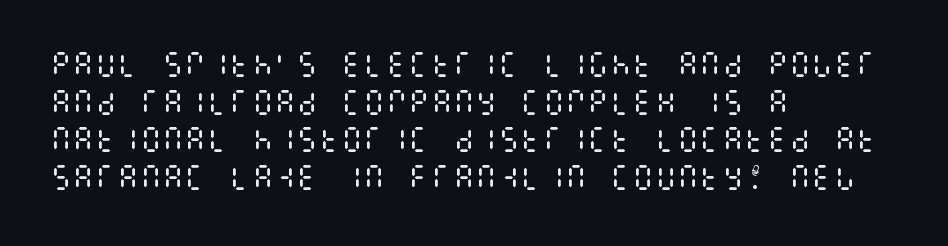
{"italic": "no", "bold": "no", "weight": "regular", "width": "condensed", "stroke_contrast": "medium", "x_height": "large", "underline": "no", "align": "left", "line_spacing": "normal", "line_spacing_ratio": 1.34, "letter_spacing": "normal", "letter_spacing_em": 0.0, "glyph_px": 28}
